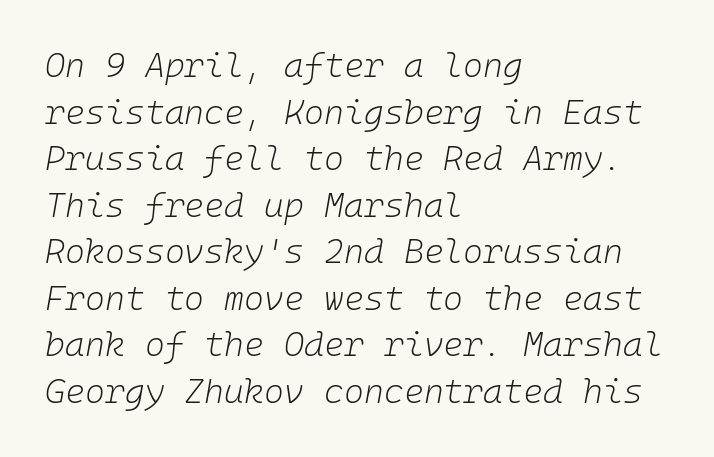
The image shows 34 px light type, italic (leaning right); set left-aligned, normal line spacing (1.37x), normal letter spacing, not underlined; low stroke contrast and a medium x-height.
